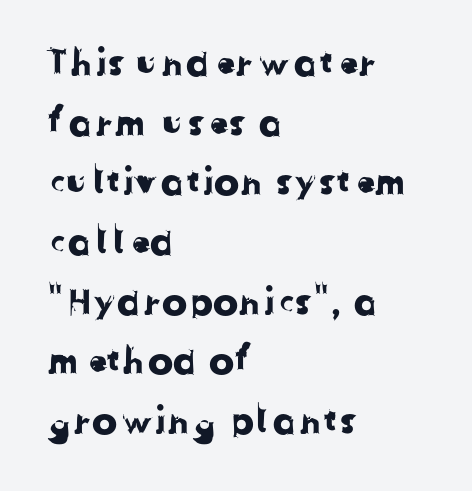
{"serif": "no", "width": "normal", "stroke_contrast": "low", "x_height": "medium", "monospaced": "no", "underline": "no", "align": "left", "line_spacing": "normal", "line_spacing_ratio": 1.57, "letter_spacing": "normal", "letter_spacing_em": 0.0, "glyph_px": 38}
